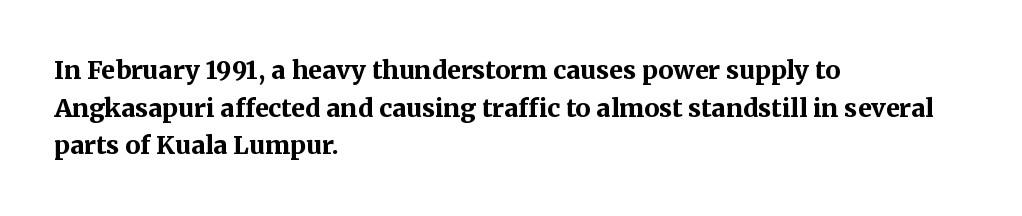
{"italic": "no", "bold": "yes", "underline": "no", "align": "left", "line_spacing": "normal", "line_spacing_ratio": 1.51, "letter_spacing": "normal", "letter_spacing_em": 0.0, "glyph_px": 25}
